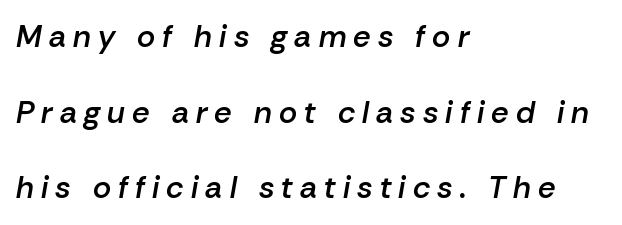
{"italic": "yes", "lean": "right", "slant_degrees": 10, "bold": "semi", "weight": "semibold", "width": "normal", "stroke_contrast": "low", "x_height": "medium", "monospaced": "no", "underline": "no", "align": "left", "line_spacing": "loose", "line_spacing_ratio": 2.44, "letter_spacing": "wide", "letter_spacing_em": 0.23, "glyph_px": 31}
